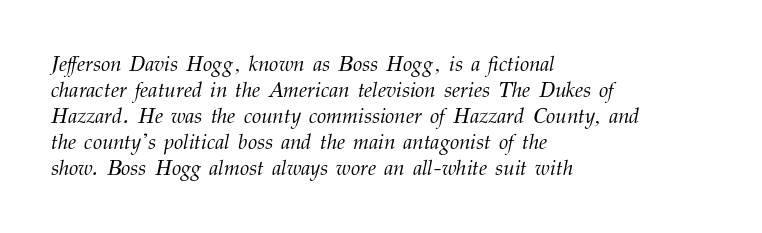
The image shows 21 px text type, italic (leaning right); set left-aligned, line spacing 1.24x, normal letter spacing, not underlined.
